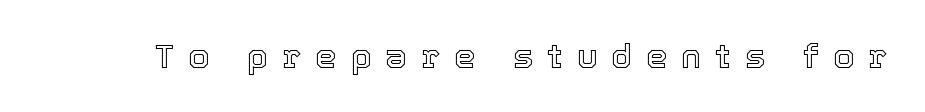
Does the lettering tilt? It doesn't — this is upright. Caption: expanded tracking, letters set apart. Spacing verdict: proportional, widths tailored to each character. The passage shown is not underscored anywhere.
